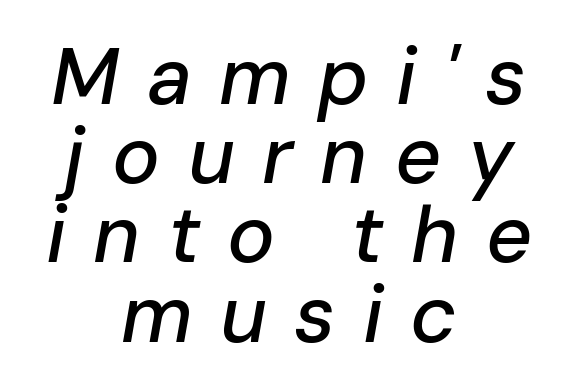
The image shows 80 px text type, italic (leaning right); set centered, tight line spacing (0.99x), unusually wide letter spacing (+0.34 em), not underlined; low stroke contrast and a medium x-height.
